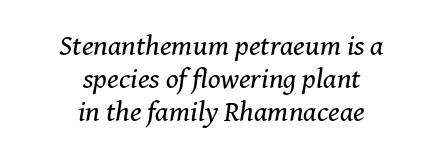
{"serif": "yes", "italic": "yes", "lean": "right", "slant_degrees": 8, "bold": "no", "weight": "regular", "width": "normal", "stroke_contrast": "medium", "x_height": "medium", "monospaced": "no", "underline": "no", "align": "center", "line_spacing": "tight", "line_spacing_ratio": 1.13, "letter_spacing": "normal", "letter_spacing_em": 0.0, "glyph_px": 29}
